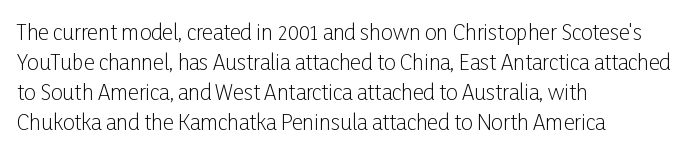
The image shows 21 px text type, upright; set left-aligned, normal line spacing (1.43x), normal letter spacing, not underlined.
